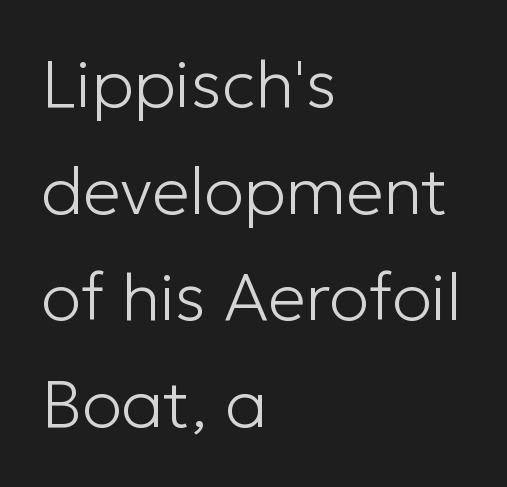
{"serif": "no", "italic": "no", "bold": "no", "weight": "light", "width": "normal", "stroke_contrast": "low", "x_height": "medium", "monospaced": "no", "underline": "no", "align": "left", "line_spacing": "normal", "line_spacing_ratio": 1.59, "letter_spacing": "normal", "letter_spacing_em": 0.0, "glyph_px": 67}
